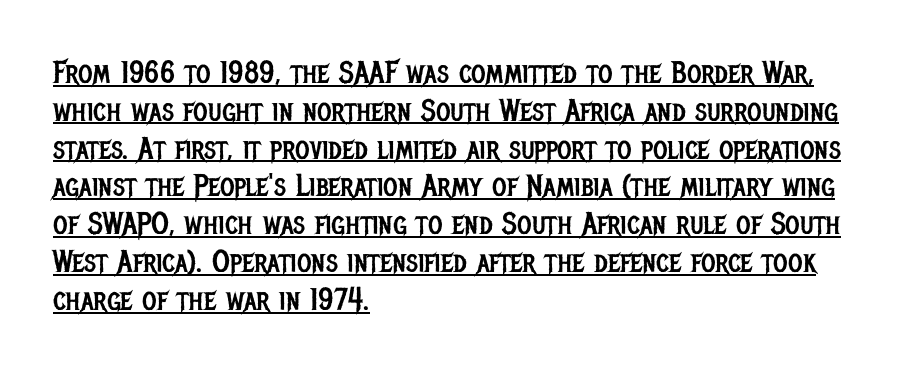
{"serif": "no", "italic": "no", "bold": "no", "weight": "regular", "width": "condensed", "stroke_contrast": "low", "x_height": "large", "monospaced": "no", "underline": "yes", "align": "left", "line_spacing_ratio": 1.22, "letter_spacing": "normal", "letter_spacing_em": 0.0, "glyph_px": 31}
